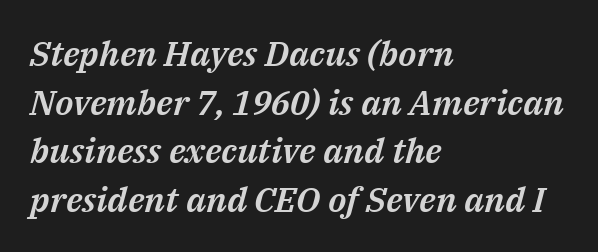
Q: Is the text italic (slanted)? A: Yes, it leans right by about 14 degrees.
Q: Is the text underlined? A: No.
Q: How is the paragraph aligned? A: Left-aligned.
Q: Is the spacing between letters normal or unusually wide? A: Normal.
Q: Is the spacing between lines tight, normal or loose? A: Normal.
Q: Width (condensed, normal, or wide)? A: Normal.
Q: Stroke contrast? A: Medium.
Q: x-height? A: Medium.
Q: Monospaced? A: No.
